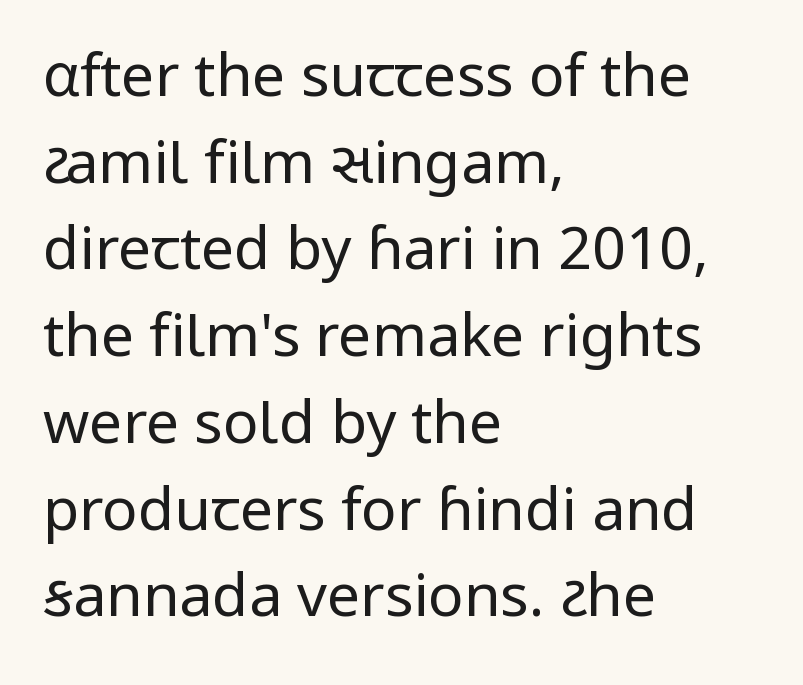
{"serif": "no", "italic": "no", "bold": "no", "weight": "regular", "width": "normal", "stroke_contrast": "low", "x_height": "medium", "monospaced": "no", "underline": "no", "align": "left", "line_spacing": "normal", "line_spacing_ratio": 1.47, "letter_spacing": "normal", "letter_spacing_em": 0.0, "glyph_px": 59}
